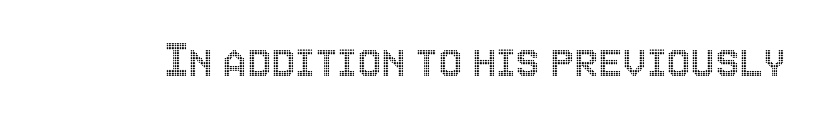
{"italic": "no", "width": "condensed", "x_height": "large", "monospaced": "no", "underline": "no", "letter_spacing": "normal", "letter_spacing_em": 0.0, "glyph_px": 54}
